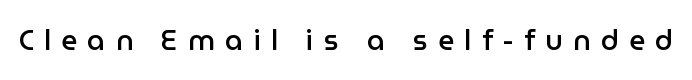
Q: Is the text bold? A: Semi-bold.
Q: Is the text italic (slanted)? A: No, it is upright.
Q: Is the typeface a serif or a sans-serif typeface? A: Sans-serif.
Q: Is the text underlined? A: No.
Q: Is the spacing between letters normal or unusually wide? A: Unusually wide.
Q: Width (condensed, normal, or wide)? A: Normal.
Q: Stroke contrast? A: Low.
Q: x-height? A: Medium.
Q: Monospaced? A: No.
